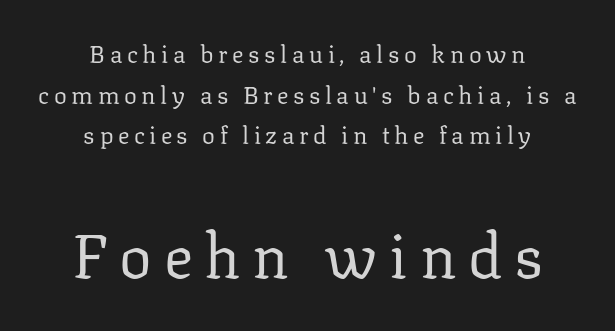
Q: Is the text bold? A: No.
Q: Is the text italic (slanted)? A: No, it is upright.
Q: Is the typeface a serif or a sans-serif typeface? A: Serif.
Q: Is the text underlined? A: No.
Q: How is the paragraph aligned? A: Centered.
Q: Is the spacing between lines tight, normal or loose? A: Normal.
Q: Which block of text is set in a larger size, the first (top) or the second (bottom)? A: The second (bottom) one.
Q: Width (condensed, normal, or wide)? A: Normal.
Q: Stroke contrast? A: Low.
Q: x-height? A: Medium.
Q: Monospaced? A: No.
